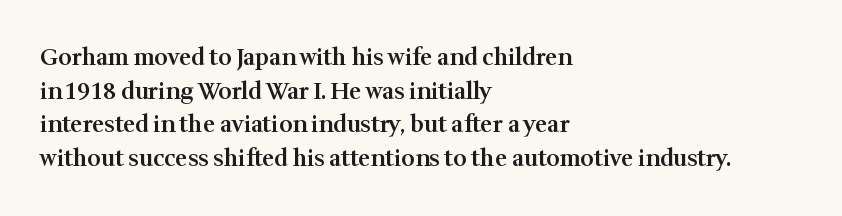
Is there any slant? The stems are plumb. Decoration check: the copy has no underline. Nothing unusual about the tracking: characters are spaced as the font intends. What weight is shown? A semibold, between regular and bold. The setting favours the left margin, as ordinary paragraphs usually do.
